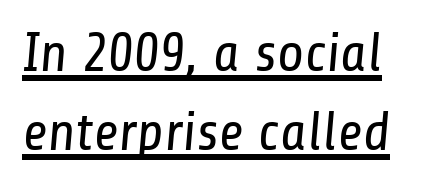
The image shows 55 px regular-weight, condensed sans-serif type; set normal line spacing (1.43x), normal letter spacing, underlined; low stroke contrast and a medium x-height.
